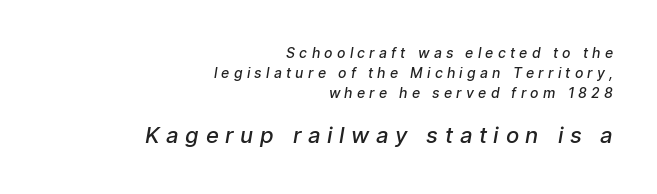
Q: Is the text bold? A: Semi-bold.
Q: Is the text underlined? A: No.
Q: How is the paragraph aligned? A: Right-aligned.
Q: Is the spacing between letters normal or unusually wide? A: Unusually wide.
Q: Is the spacing between lines tight, normal or loose? A: Normal.
Q: Which block of text is set in a larger size, the first (top) or the second (bottom)? A: The second (bottom) one.
